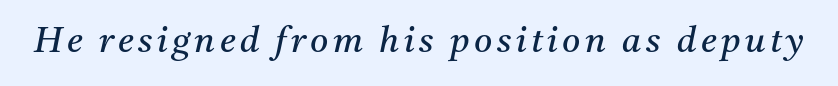
{"serif": "yes", "italic": "yes", "lean": "right", "slant_degrees": 11, "bold": "no", "weight": "regular", "width": "normal", "stroke_contrast": "medium", "x_height": "medium", "monospaced": "no", "underline": "no", "glyph_px": 35}
